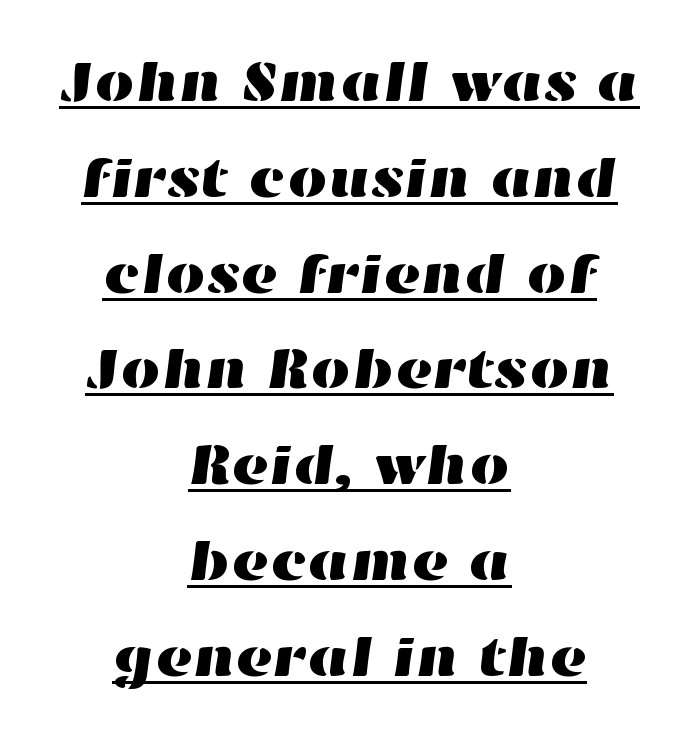
The image shows 57 px wide type; set centered, normal line spacing (1.68x), normal letter spacing, underlined; high stroke contrast and a medium x-height.
